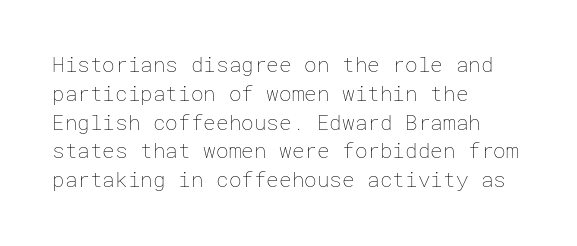
{"italic": "no", "bold": "no", "underline": "no", "align": "left", "line_spacing": "normal", "line_spacing_ratio": 1.37, "letter_spacing": "normal", "letter_spacing_em": 0.0, "glyph_px": 21}
